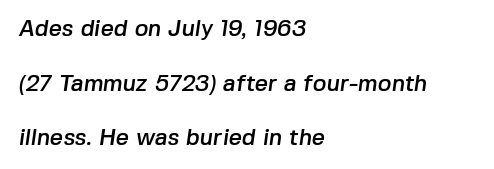
Q: Is the text underlined? A: No.
Q: How is the paragraph aligned? A: Left-aligned.
Q: Is the spacing between letters normal or unusually wide? A: Normal.
Q: Is the spacing between lines tight, normal or loose? A: Loose.
